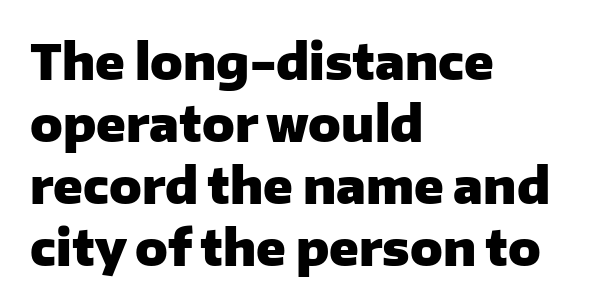
Q: Is the text bold? A: Yes.
Q: Is the text italic (slanted)? A: No, it is upright.
Q: Is the typeface a serif or a sans-serif typeface? A: Sans-serif.
Q: Is the text underlined? A: No.
Q: How is the paragraph aligned? A: Left-aligned.
Q: Is the spacing between letters normal or unusually wide? A: Normal.
Q: Is the spacing between lines tight, normal or loose? A: Normal.
Q: Width (condensed, normal, or wide)? A: Normal.
Q: Stroke contrast? A: Low.
Q: x-height? A: Medium.
Q: Monospaced? A: No.
